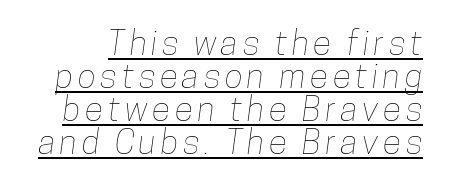
{"width": "condensed", "stroke_contrast": "low", "x_height": "medium", "monospaced": "no", "underline": "yes", "line_spacing": "tight", "line_spacing_ratio": 0.97, "glyph_px": 34}
